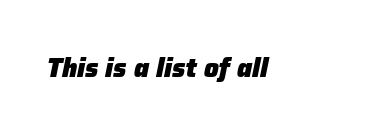
{"italic": "yes", "lean": "right", "slant_degrees": 12, "bold": "yes", "underline": "no", "letter_spacing": "normal", "letter_spacing_em": 0.0, "glyph_px": 26}
